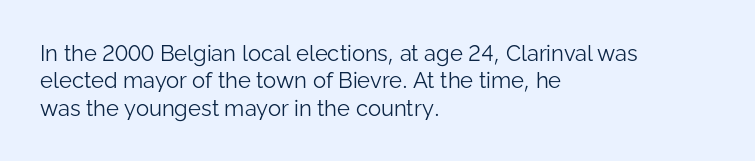
{"italic": "no", "bold": "no", "underline": "no", "align": "left", "line_spacing_ratio": 1.24, "letter_spacing": "normal", "letter_spacing_em": 0.0, "glyph_px": 22}
